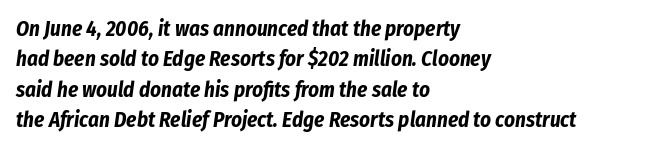
{"italic": "yes", "lean": "right", "slant_degrees": 8, "bold": "yes", "underline": "no", "align": "left", "line_spacing": "normal", "line_spacing_ratio": 1.45, "letter_spacing": "normal", "letter_spacing_em": 0.0, "glyph_px": 21}
